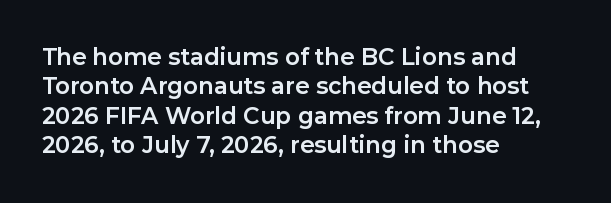
Q: Is the text bold? A: Yes.
Q: Is the text italic (slanted)? A: No, it is upright.
Q: Is the text underlined? A: No.
Q: How is the paragraph aligned? A: Left-aligned.
Q: Is the spacing between letters normal or unusually wide? A: Normal.
Q: Is the spacing between lines tight, normal or loose? A: Normal.
